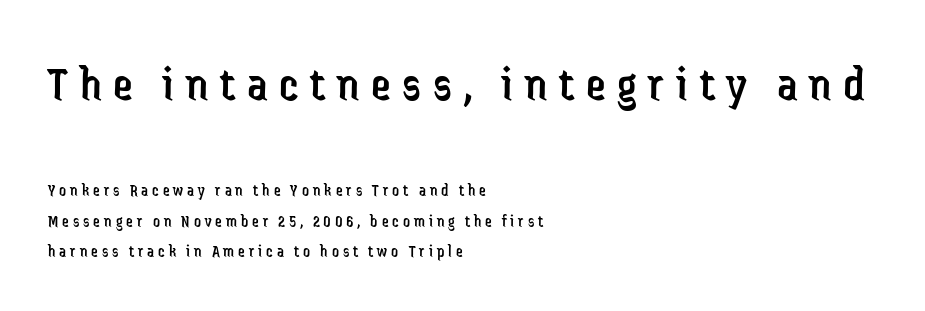
{"serif": "no", "italic": "no", "bold": "no", "weight": "regular", "width": "condensed", "stroke_contrast": "low", "x_height": "medium", "monospaced": "no", "underline": "no", "align": "left", "line_spacing_ratio": 1.8, "letter_spacing": "wide", "letter_spacing_em": 0.23, "larger_block": "first", "size_ratio": 2.94, "glyph_px": 50}
